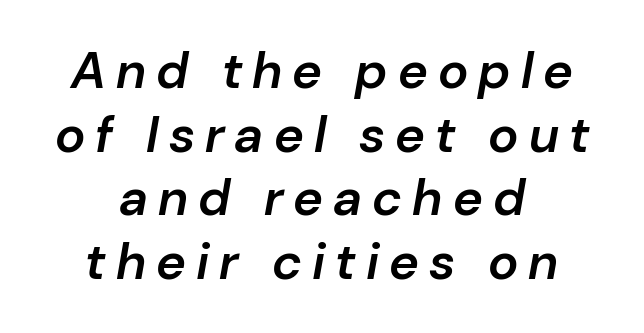
{"italic": "yes", "lean": "right", "slant_degrees": 10, "bold": "semi", "weight": "semibold", "width": "normal", "stroke_contrast": "low", "x_height": "medium", "monospaced": "no", "underline": "no", "align": "center", "line_spacing": "normal", "line_spacing_ratio": 1.25, "letter_spacing": "wide", "letter_spacing_em": 0.2, "glyph_px": 51}
